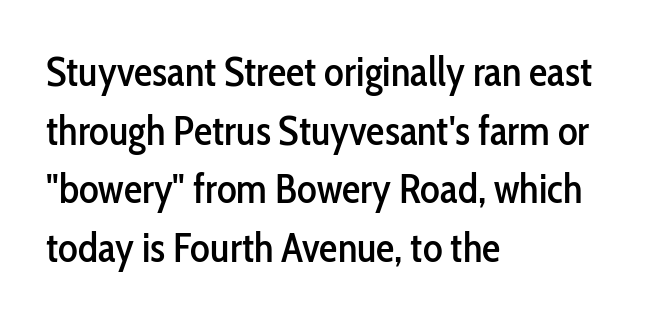
{"serif": "no", "italic": "no", "width": "condensed", "stroke_contrast": "low", "x_height": "medium", "monospaced": "no", "underline": "no", "align": "left", "line_spacing": "normal", "line_spacing_ratio": 1.43, "letter_spacing": "normal", "letter_spacing_em": 0.0, "glyph_px": 41}
